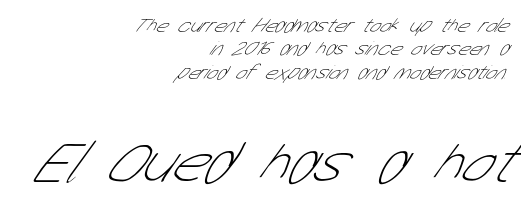
The image shows 60 px thin, condensed sans-serif type; set right-aligned, line spacing 1.17x, normal letter spacing, not underlined; the second (bottom) block is 3.0x larger; low stroke contrast and a medium x-height.
